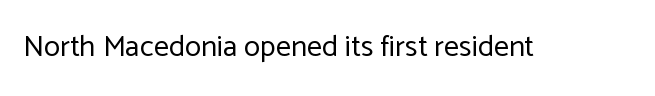
Q: Is the text bold? A: No.
Q: Is the text italic (slanted)? A: No, it is upright.
Q: Is the typeface a serif or a sans-serif typeface? A: Sans-serif.
Q: Is the text underlined? A: No.
Q: Is the spacing between letters normal or unusually wide? A: Normal.
Q: Width (condensed, normal, or wide)? A: Normal.
Q: Stroke contrast? A: Low.
Q: x-height? A: Medium.
Q: Monospaced? A: No.
